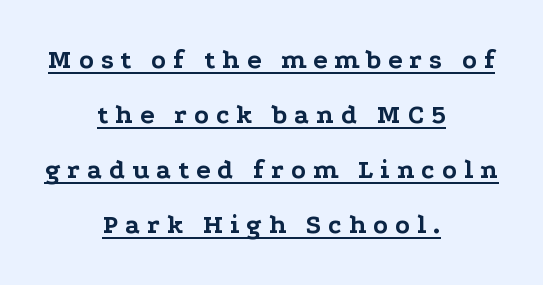
Notice how thick the strokes are: this is what a full bold looks like. Every row of glyphs is offset so its center matches the block's center. A typesetter would mark this as roman, not italic. The lettering is marked with a stroke running underneath it. The line texture is sparse and dotted thanks to wide tracking.
